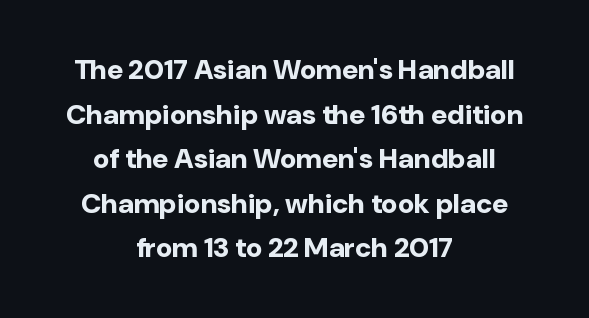
Q: Is the text bold? A: Yes.
Q: Is the text italic (slanted)? A: No, it is upright.
Q: Is the typeface a serif or a sans-serif typeface? A: Sans-serif.
Q: Is the text underlined? A: No.
Q: How is the paragraph aligned? A: Centered.
Q: Is the spacing between letters normal or unusually wide? A: Normal.
Q: Is the spacing between lines tight, normal or loose? A: Normal.
Q: Width (condensed, normal, or wide)? A: Normal.
Q: Stroke contrast? A: Low.
Q: x-height? A: Medium.
Q: Monospaced? A: No.
